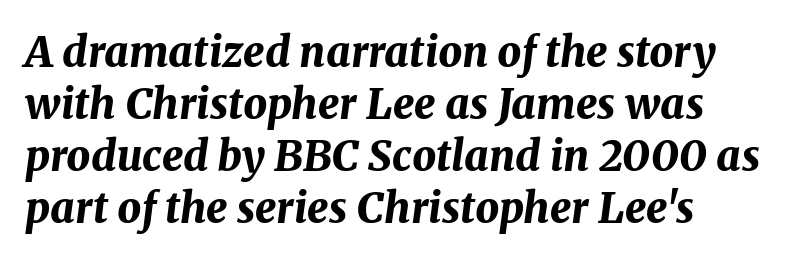
{"italic": "yes", "lean": "right", "slant_degrees": 8, "bold": "yes", "weight": "bold", "width": "normal", "stroke_contrast": "medium", "x_height": "medium", "monospaced": "no", "underline": "no", "align": "left", "line_spacing_ratio": 1.24, "letter_spacing": "normal", "letter_spacing_em": 0.0, "glyph_px": 42}
